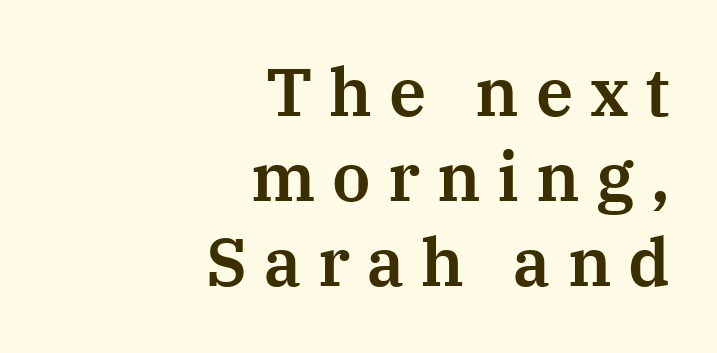
{"serif": "yes", "italic": "no", "width": "normal", "stroke_contrast": "medium", "x_height": "medium", "monospaced": "no", "underline": "no", "align": "right", "line_spacing": "normal", "line_spacing_ratio": 1.27, "letter_spacing": "wide", "letter_spacing_em": 0.25, "glyph_px": 67}
